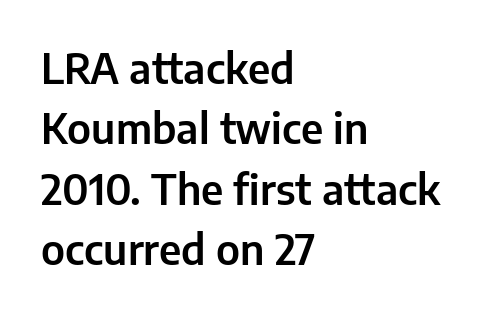
This is sans-serif lettering, the kind often seen on screens and signage. Is there much room between lines? A standard amount, neither cramped nor airy. Each word holds together tightly as a unit, with standard inter-letter gaps. The passage shown is not underscored anywhere. A typesetter would call this proportional, since set widths differ per character.
